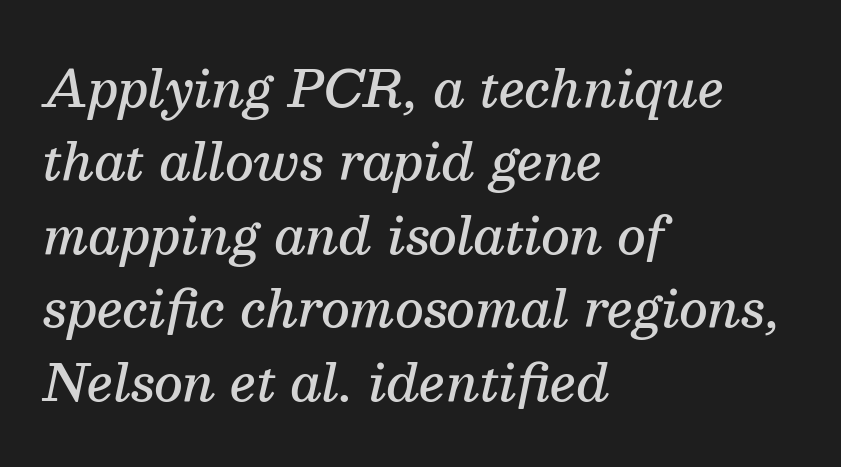
Q: Is the text bold? A: Semi-bold.
Q: Is the text italic (slanted)? A: Yes, it leans right by about 13 degrees.
Q: Is the typeface a serif or a sans-serif typeface? A: Serif.
Q: Is the text underlined? A: No.
Q: How is the paragraph aligned? A: Left-aligned.
Q: Is the spacing between letters normal or unusually wide? A: Normal.
Q: Is the spacing between lines tight, normal or loose? A: Normal.
Q: Width (condensed, normal, or wide)? A: Normal.
Q: Stroke contrast? A: Medium.
Q: x-height? A: Medium.
Q: Monospaced? A: No.
